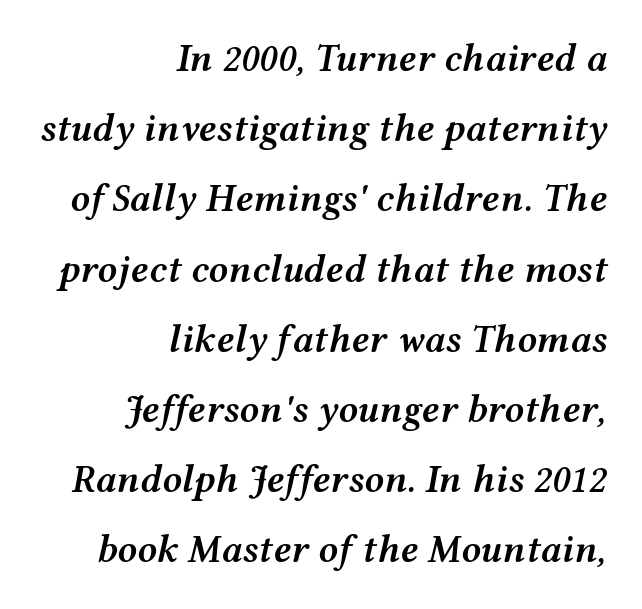
{"italic": "yes", "lean": "right", "slant_degrees": 12, "bold": "semi", "weight": "semibold", "width": "wide", "stroke_contrast": "medium", "x_height": "medium", "monospaced": "no", "underline": "no", "align": "right", "line_spacing_ratio": 1.8, "letter_spacing": "normal", "letter_spacing_em": 0.0, "glyph_px": 39}
